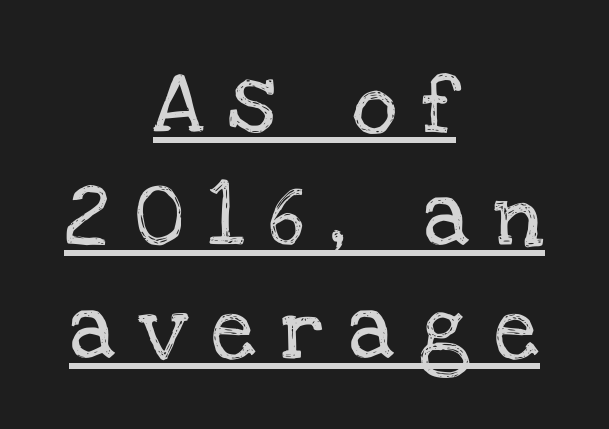
The image shows 63 px serif type, upright; set centered, line spacing 1.79x, unusually wide letter spacing (+0.4 em), underlined; low stroke contrast and a large x-height.
